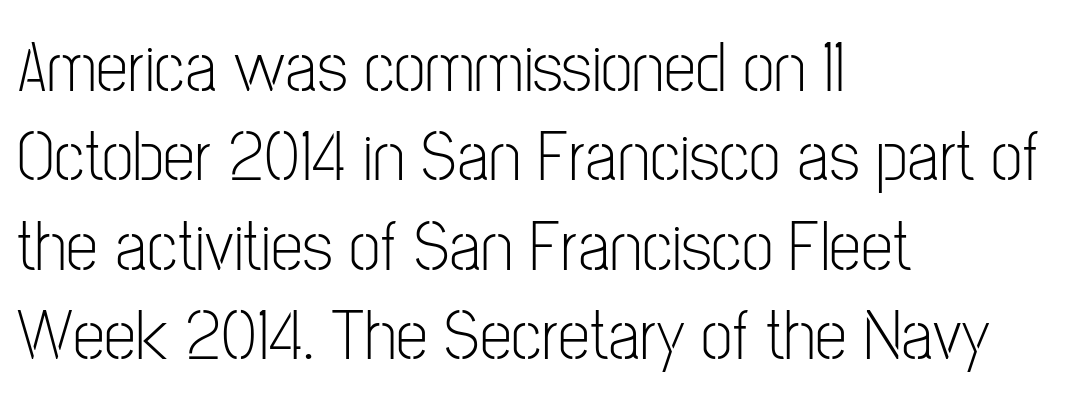
{"serif": "no", "italic": "no", "bold": "no", "weight": "light", "width": "condensed", "stroke_contrast": "low", "x_height": "medium", "monospaced": "no", "underline": "no", "align": "left", "line_spacing_ratio": 1.24, "letter_spacing": "normal", "letter_spacing_em": 0.0, "glyph_px": 72}
